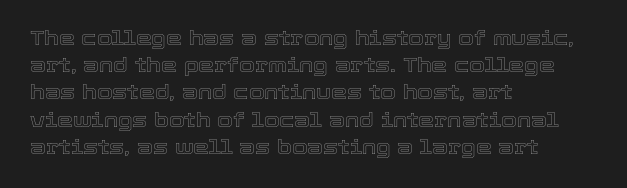
{"italic": "no", "underline": "no", "align": "left", "line_spacing": "normal", "line_spacing_ratio": 1.36, "letter_spacing": "normal", "letter_spacing_em": 0.0, "glyph_px": 20}
